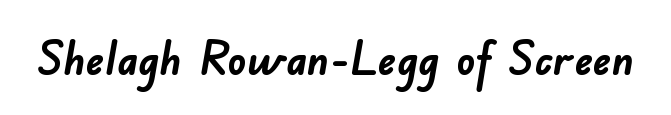
{"serif": "no", "bold": "yes", "weight": "semibold", "width": "normal", "stroke_contrast": "low", "x_height": "small", "monospaced": "no", "underline": "no", "letter_spacing": "normal", "letter_spacing_em": 0.0, "glyph_px": 46}
